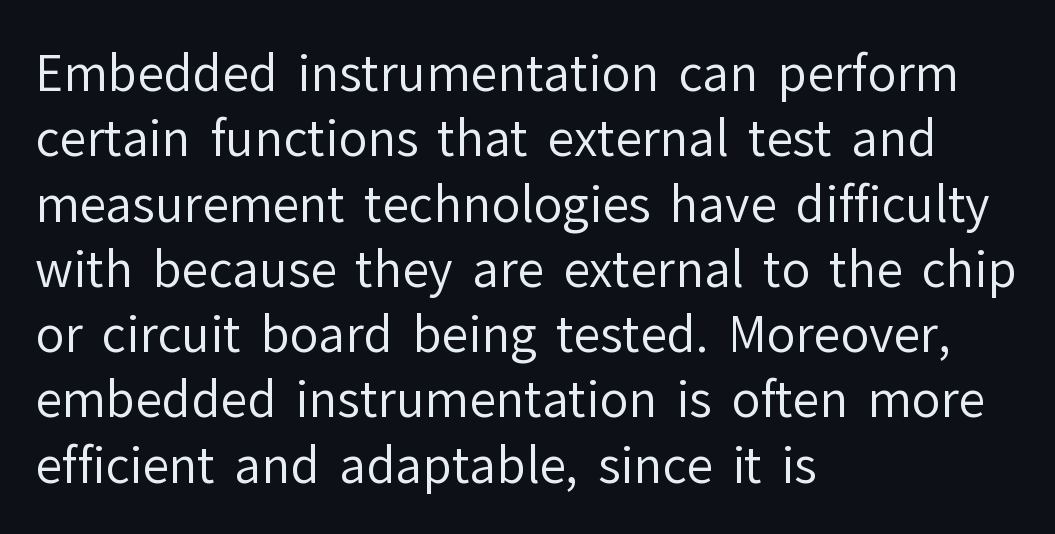
{"serif": "no", "italic": "no", "bold": "no", "weight": "regular", "width": "normal", "stroke_contrast": "low", "x_height": "medium", "monospaced": "no", "underline": "no", "align": "left", "line_spacing": "normal", "line_spacing_ratio": 1.36, "letter_spacing": "normal", "letter_spacing_em": 0.0, "glyph_px": 48}
